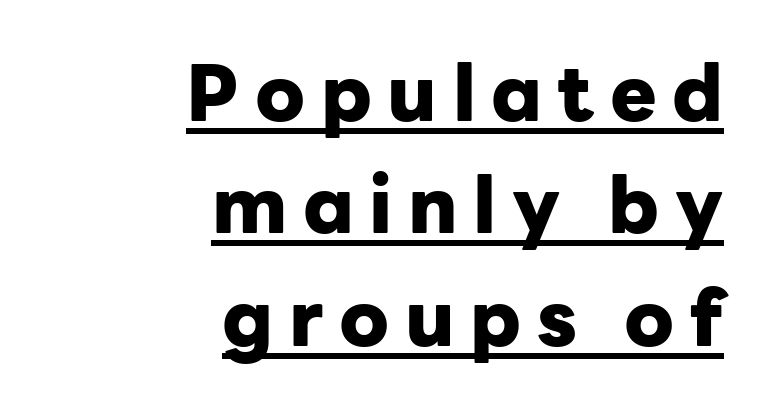
Q: Is the text bold? A: Yes.
Q: Is the text italic (slanted)? A: No, it is upright.
Q: Is the typeface a serif or a sans-serif typeface? A: Sans-serif.
Q: Is the text underlined? A: Yes.
Q: How is the paragraph aligned? A: Right-aligned.
Q: Is the spacing between letters normal or unusually wide? A: Unusually wide.
Q: Is the spacing between lines tight, normal or loose? A: Normal.
Q: Width (condensed, normal, or wide)? A: Normal.
Q: Stroke contrast? A: Low.
Q: x-height? A: Medium.
Q: Monospaced? A: No.
